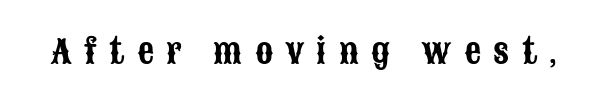
The image shows 33 px condensed sans-serif type, upright; set unusually wide letter spacing (+0.38 em), not underlined; low stroke contrast and a large x-height.
